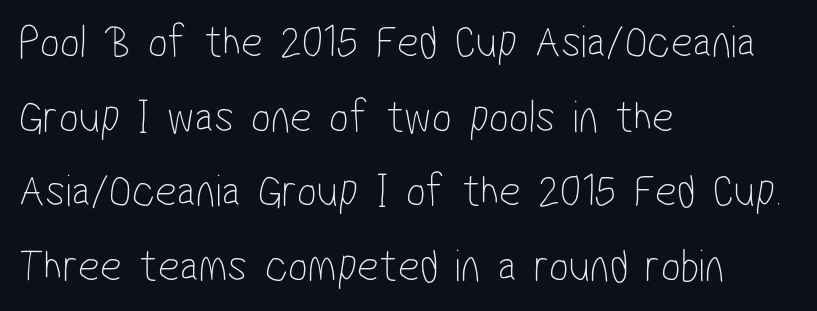
The image shows 47 px thin, condensed sans-serif type; set left-aligned, normal line spacing (1.59x), normal letter spacing, not underlined; low stroke contrast and a medium x-height.
